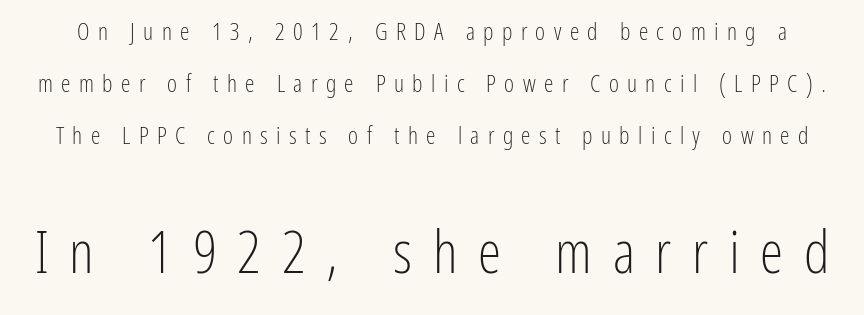
The image shows 59 px light, condensed sans-serif type, upright; set loose line spacing (2.16x), unusually wide letter spacing (+0.35 em), not underlined; the second (bottom) block is 2.46x larger; low stroke contrast and a medium x-height.
